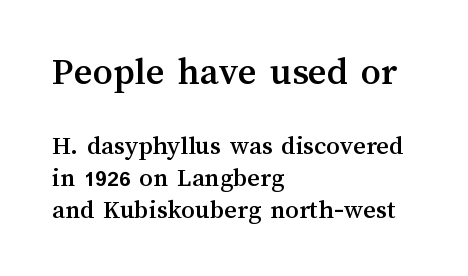
The image shows 40 px text type, upright; set left-aligned, line spacing 1.19x, normal letter spacing, not underlined; the first (top) block is 1.48x larger; medium stroke contrast and a medium x-height.
